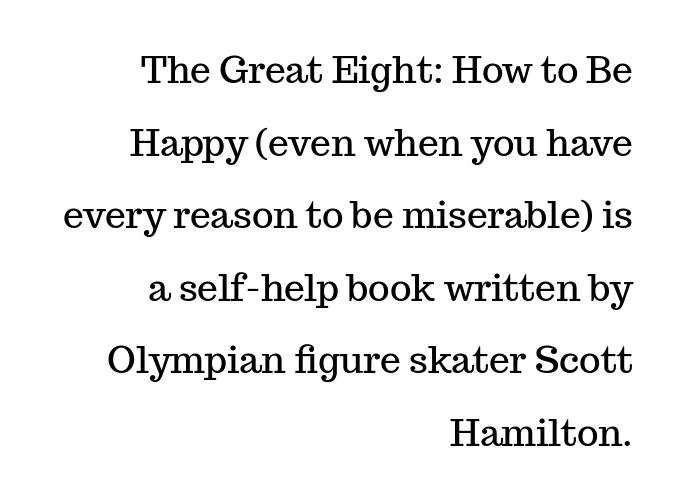
Do the characters align in a grid? No, the font is proportional. These lines stack with their right ends in a neat column. Lines of text with bare space underneath. Are there feet on the stems? There are — it's a serif.
